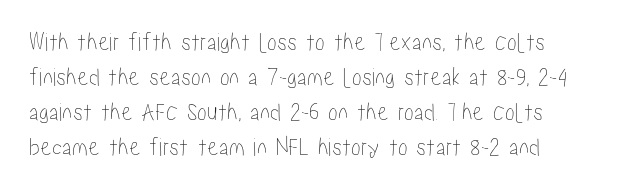
The image shows 26 px text type, upright; set normal line spacing (1.34x), normal letter spacing, not underlined.
